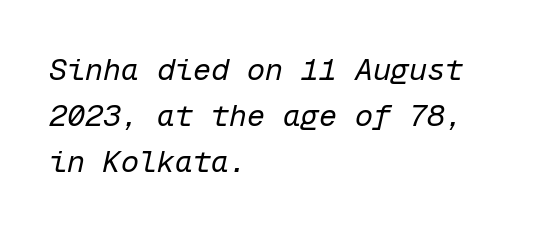
The space directly below the letters is spotless. Is this a heavy cut? Hardly; it is regular or lighter. Baseline-to-baseline distance is the conventional proportion of letter height. The face used here is monospaced, like something from a code editor. Is the block centered? No — it sits flush against the left margin.
